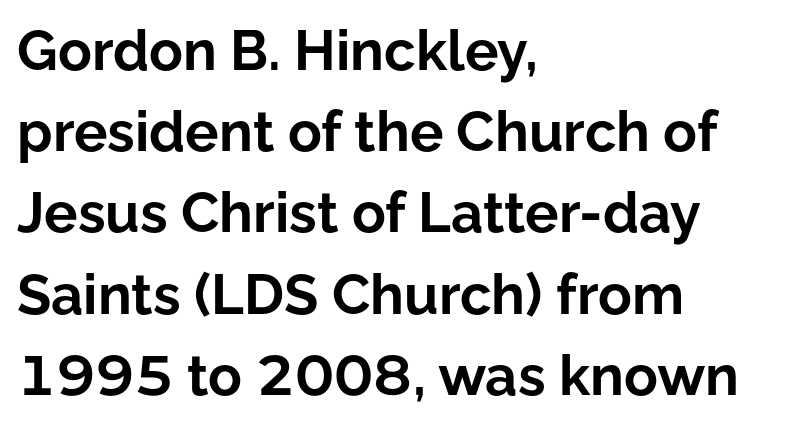
The image shows 56 px bold sans-serif type, upright; set left-aligned, normal line spacing (1.45x), normal letter spacing, not underlined; low stroke contrast and a medium x-height.
